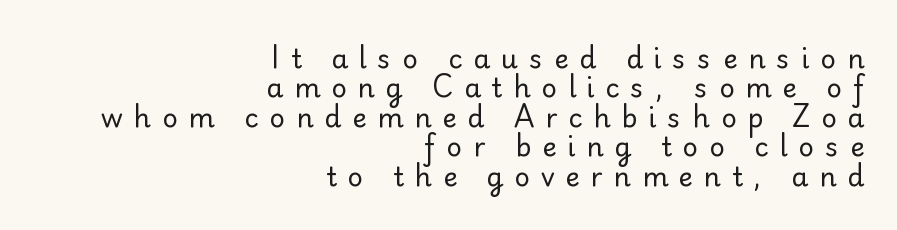
The image shows 27 px text type, upright; set right-aligned, tight line spacing (1.09x), unusually wide letter spacing (+0.4 em), not underlined.
